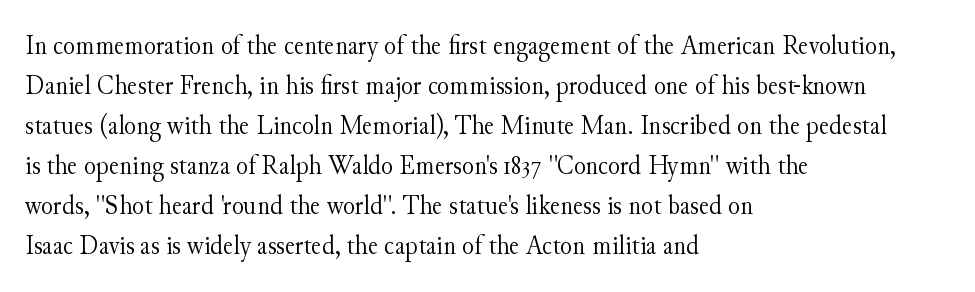
{"serif": "yes", "italic": "no", "bold": "no", "weight": "light", "width": "normal", "stroke_contrast": "medium", "x_height": "small", "monospaced": "no", "underline": "no", "align": "left", "line_spacing": "normal", "line_spacing_ratio": 1.43, "letter_spacing": "normal", "letter_spacing_em": 0.0, "glyph_px": 28}
